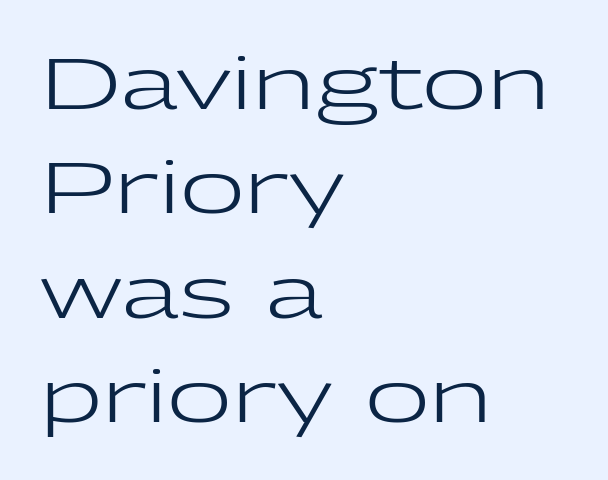
{"serif": "no", "italic": "no", "bold": "no", "weight": "regular", "width": "wide", "stroke_contrast": "low", "x_height": "medium", "monospaced": "no", "underline": "no", "align": "left", "line_spacing": "normal", "line_spacing_ratio": 1.47, "letter_spacing": "normal", "letter_spacing_em": 0.0, "glyph_px": 71}
